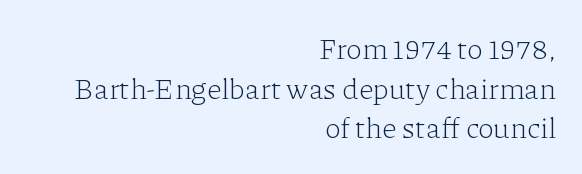
The image shows 29 px light serif type, upright; set right-aligned, normal line spacing (1.37x), normal letter spacing, not underlined; low stroke contrast and a medium x-height.
